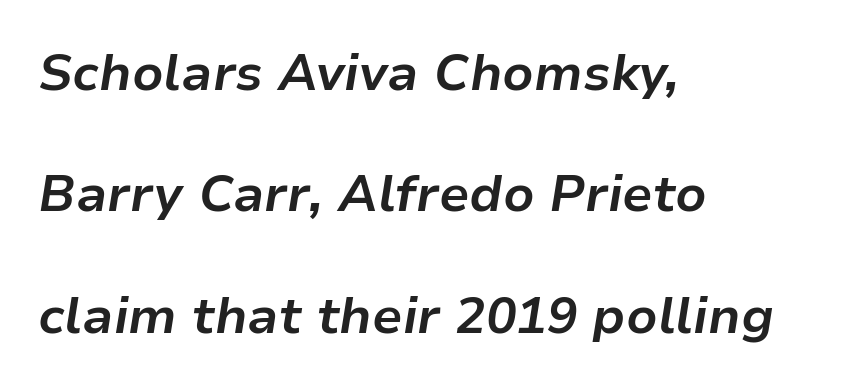
The image shows 51 px bold type, italic (leaning right); set left-aligned, loose line spacing (2.38x), normal letter spacing, not underlined; low stroke contrast and a medium x-height.
